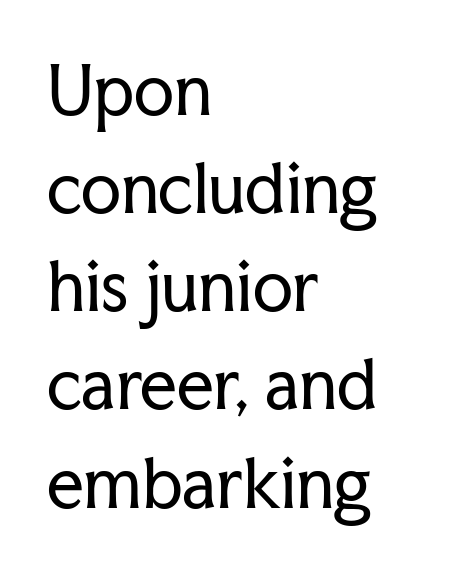
{"serif": "yes", "italic": "no", "bold": "no", "weight": "regular", "width": "normal", "stroke_contrast": "low", "x_height": "medium", "monospaced": "no", "underline": "no", "align": "left", "line_spacing": "normal", "line_spacing_ratio": 1.51, "letter_spacing": "normal", "letter_spacing_em": 0.0, "glyph_px": 65}
